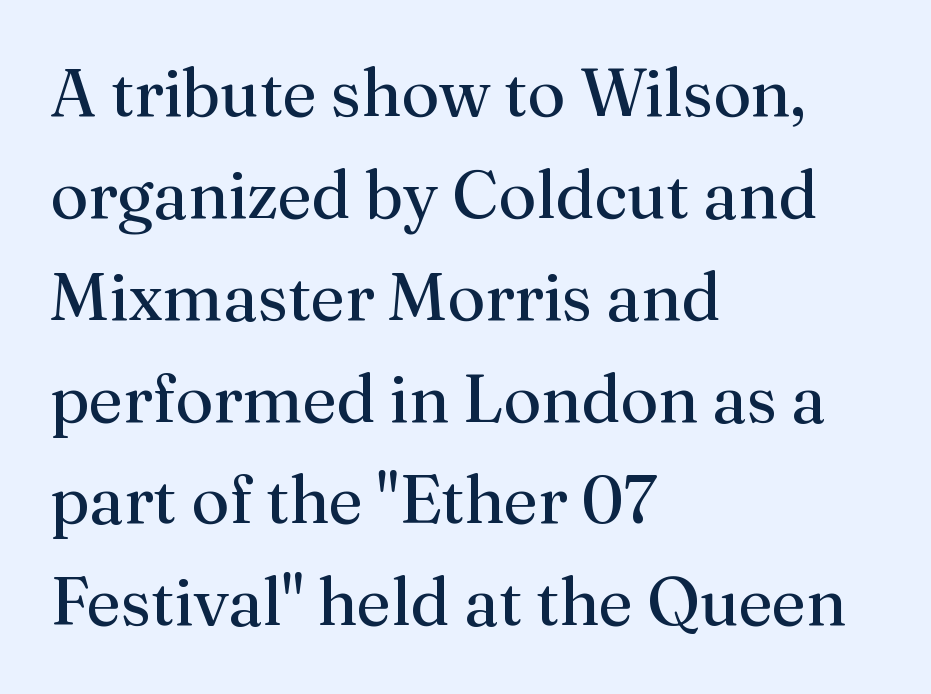
The image shows 67 px regular-weight serif type, upright; set left-aligned, normal line spacing (1.52x), normal letter spacing, not underlined; medium stroke contrast and a medium x-height.
